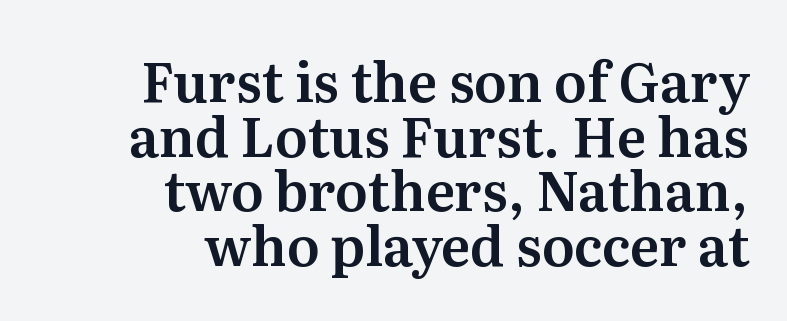
{"serif": "yes", "italic": "no", "width": "normal", "stroke_contrast": "medium", "x_height": "medium", "monospaced": "no", "underline": "no", "align": "right", "line_spacing": "tight", "line_spacing_ratio": 1.01, "letter_spacing": "normal", "letter_spacing_em": 0.0, "glyph_px": 54}
